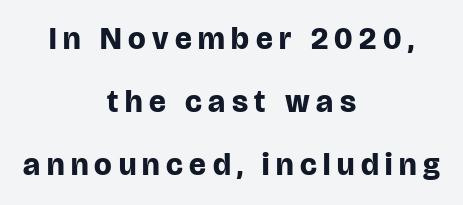
{"serif": "no", "italic": "no", "bold": "yes", "weight": "bold", "width": "normal", "stroke_contrast": "low", "x_height": "large", "monospaced": "no", "underline": "no", "align": "center", "line_spacing": "loose", "line_spacing_ratio": 2.04, "letter_spacing": "wide", "letter_spacing_em": 0.21, "glyph_px": 31}
